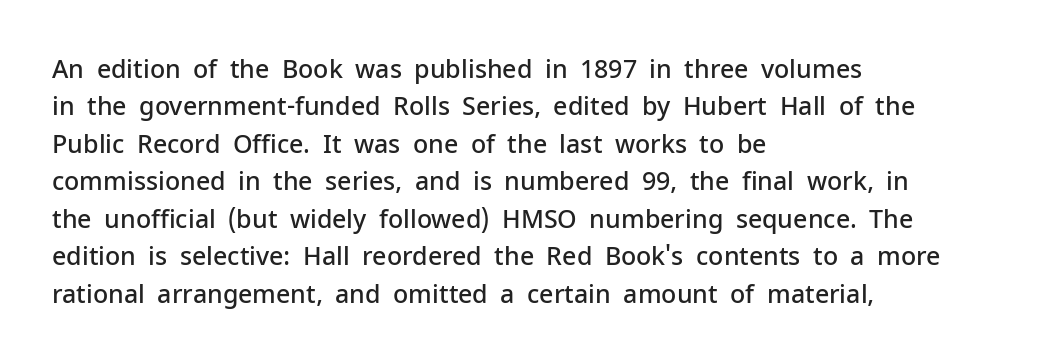
Q: Is the text bold? A: Semi-bold.
Q: Is the text italic (slanted)? A: No, it is upright.
Q: Is the text underlined? A: No.
Q: How is the paragraph aligned? A: Left-aligned.
Q: Is the spacing between letters normal or unusually wide? A: Normal.
Q: Is the spacing between lines tight, normal or loose? A: Normal.
